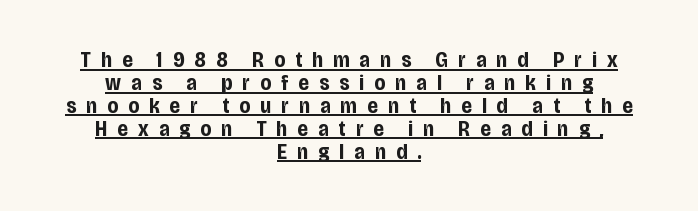
Honestly, the underline is the first thing you notice here. If you measured baseline to baseline, you'd find a short distance. The rendering uses a bold face; every stroke is thick and dark. The letters stand straight up with perfectly vertical stems.
